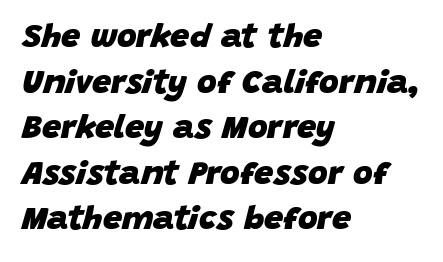
Notice how the stems are inclined rather than vertical — that's the hallmark of italics. Line spacing here is normal. There is no visible air inserted between adjacent glyphs. The letters advance in unequal steps, a hallmark of proportional type.
